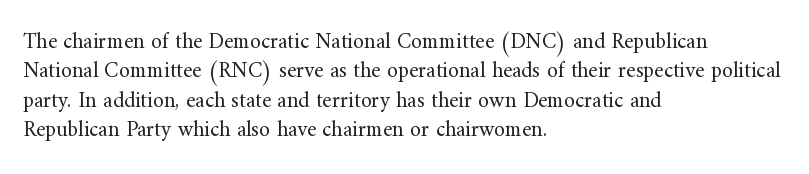
{"italic": "no", "bold": "no", "underline": "no", "align": "left", "line_spacing": "normal", "line_spacing_ratio": 1.34, "letter_spacing": "normal", "letter_spacing_em": 0.0, "glyph_px": 22}
